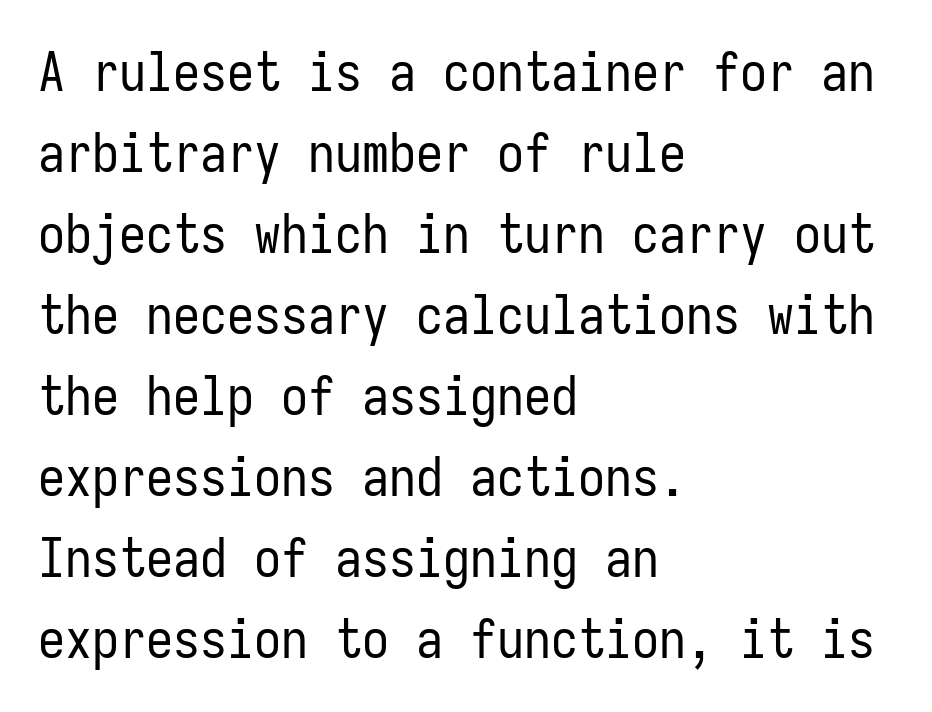
The image shows 54 px regular-weight, condensed sans-serif type, upright, monospaced; set left-aligned, normal line spacing (1.5x), normal letter spacing, not underlined; low stroke contrast and a medium x-height.
